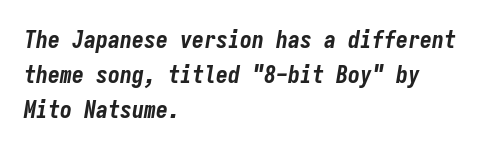
{"italic": "yes", "lean": "right", "slant_degrees": 9, "bold": "yes", "underline": "no", "align": "left", "line_spacing": "normal", "line_spacing_ratio": 1.46, "letter_spacing": "normal", "letter_spacing_em": 0.0, "glyph_px": 24}
